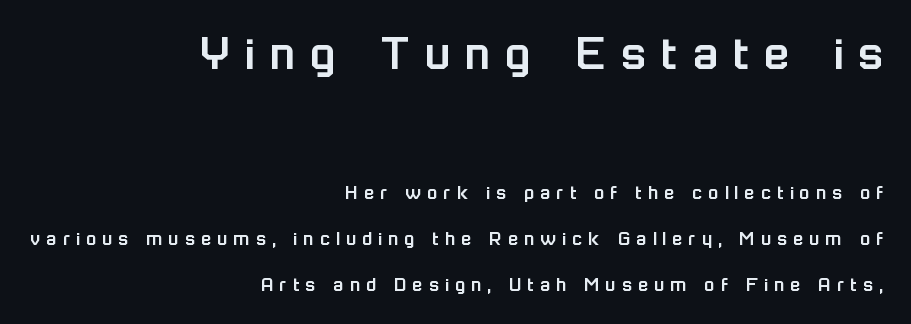
Q: Is the text italic (slanted)? A: No, it is upright.
Q: Is the typeface a serif or a sans-serif typeface? A: Sans-serif.
Q: Is the text underlined? A: No.
Q: How is the paragraph aligned? A: Right-aligned.
Q: Is the spacing between letters normal or unusually wide? A: Unusually wide.
Q: Is the spacing between lines tight, normal or loose? A: Loose.
Q: Which block of text is set in a larger size, the first (top) or the second (bottom)? A: The first (top) one.
Q: Width (condensed, normal, or wide)? A: Normal.
Q: Stroke contrast? A: Low.
Q: x-height? A: Medium.
Q: Monospaced? A: No.
